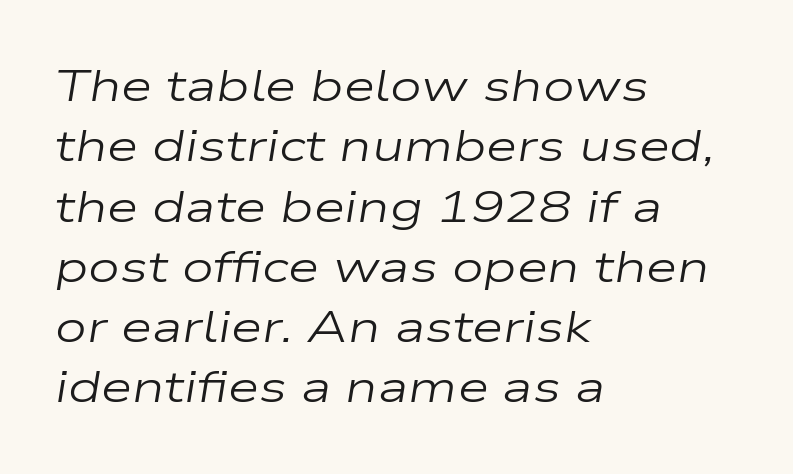
{"italic": "yes", "lean": "right", "slant_degrees": 9, "bold": "no", "weight": "regular", "width": "wide", "stroke_contrast": "low", "x_height": "medium", "monospaced": "no", "underline": "no", "align": "left", "line_spacing": "normal", "line_spacing_ratio": 1.34, "letter_spacing": "normal", "letter_spacing_em": 0.0, "glyph_px": 45}
